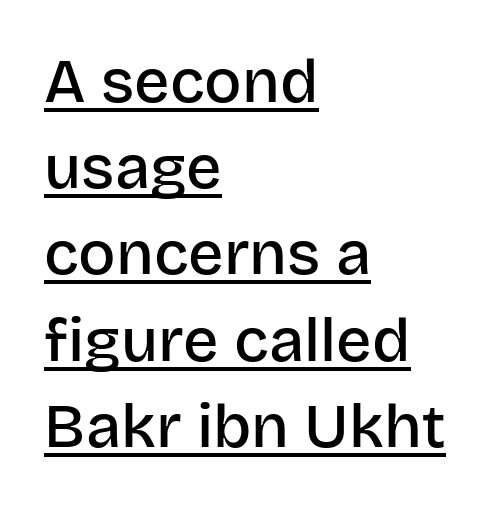
Q: Is the text bold? A: Semi-bold.
Q: Is the text italic (slanted)? A: No, it is upright.
Q: Is the typeface a serif or a sans-serif typeface? A: Sans-serif.
Q: Is the text underlined? A: Yes.
Q: How is the paragraph aligned? A: Left-aligned.
Q: Is the spacing between letters normal or unusually wide? A: Normal.
Q: Is the spacing between lines tight, normal or loose? A: Normal.
Q: Width (condensed, normal, or wide)? A: Normal.
Q: Stroke contrast? A: Low.
Q: x-height? A: Large.
Q: Monospaced? A: No.
